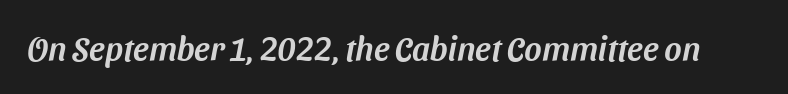
The gap between lines stays unmarked. Proportional: the letters do not fall into vertical columns. Stroke terminals: plain, sans-serif. The horizontal fit of the characters is conventional and even.
